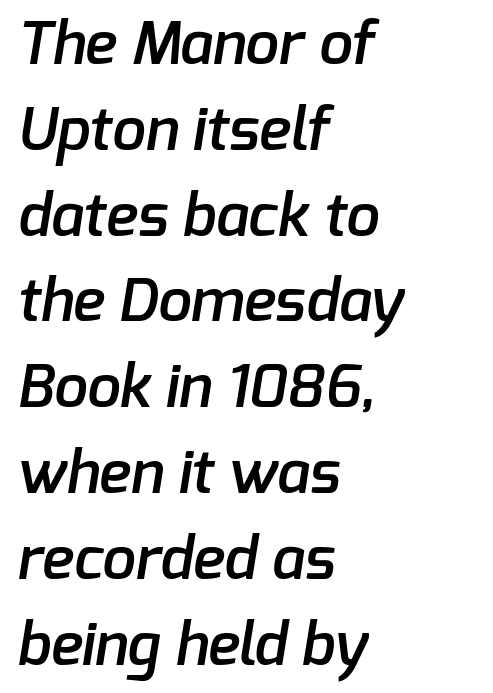
{"serif": "no", "bold": "semi", "weight": "semibold", "width": "normal", "stroke_contrast": "low", "x_height": "medium", "monospaced": "no", "underline": "no", "align": "left", "line_spacing": "normal", "line_spacing_ratio": 1.43, "letter_spacing": "normal", "letter_spacing_em": 0.0, "glyph_px": 60}
